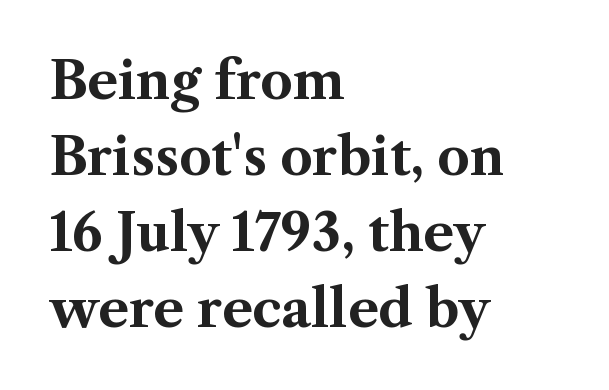
Honestly, there is no underline to notice here at all. To sum up the face: it has serifs. Rows of type keep a routine distance in the vertical direction. Nobody touched the tracking dial on this one. The face used here is proportionally spaced, like ordinary book or web type.
